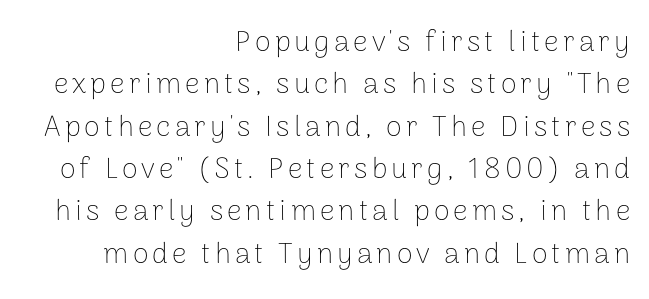
{"serif": "no", "italic": "no", "bold": "no", "weight": "thin", "width": "normal", "stroke_contrast": "low", "x_height": "medium", "monospaced": "no", "underline": "no", "align": "right", "line_spacing": "normal", "line_spacing_ratio": 1.46, "glyph_px": 29}
